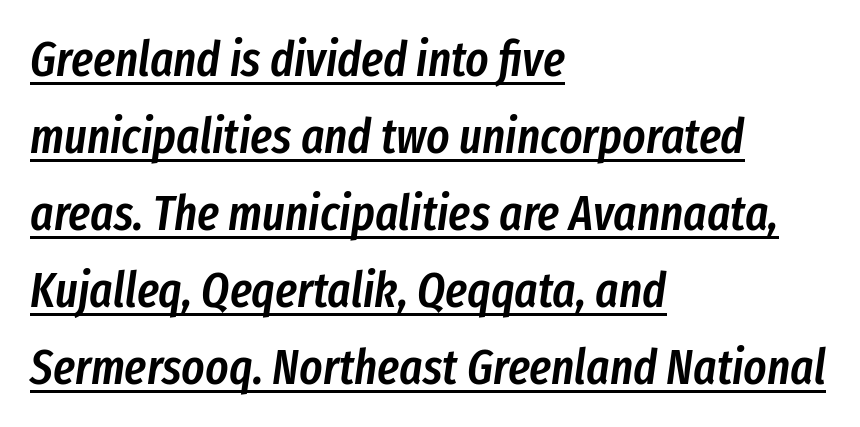
{"italic": "yes", "lean": "right", "slant_degrees": 8, "bold": "semi", "weight": "semibold", "width": "condensed", "stroke_contrast": "low", "x_height": "medium", "monospaced": "no", "underline": "yes", "align": "left", "line_spacing": "normal", "line_spacing_ratio": 1.57, "letter_spacing": "normal", "letter_spacing_em": 0.0, "glyph_px": 49}
